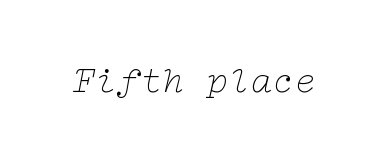
{"serif": "yes", "italic": "yes", "lean": "right", "slant_degrees": 12, "bold": "no", "weight": "thin", "width": "wide", "stroke_contrast": "low", "x_height": "medium", "underline": "no", "letter_spacing": "normal", "letter_spacing_em": 0.0, "glyph_px": 37}
